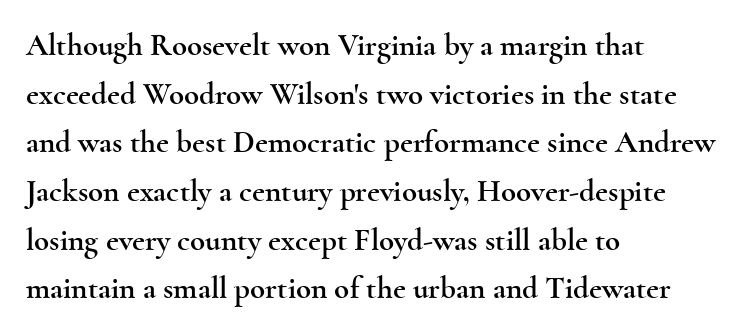
Q: Is the text italic (slanted)? A: No, it is upright.
Q: Is the typeface a serif or a sans-serif typeface? A: Serif.
Q: Is the text underlined? A: No.
Q: How is the paragraph aligned? A: Left-aligned.
Q: Is the spacing between letters normal or unusually wide? A: Normal.
Q: Is the spacing between lines tight, normal or loose? A: Normal.
Q: Width (condensed, normal, or wide)? A: Wide.
Q: x-height? A: Small.
Q: Monospaced? A: No.
